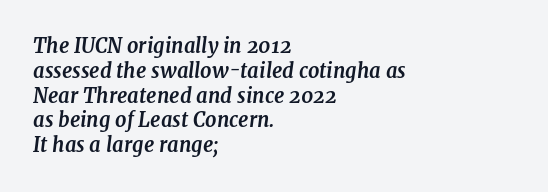
The image shows 20 px bold type, italic (leaning right); set left-aligned, line spacing 1.24x, normal letter spacing, not underlined.
